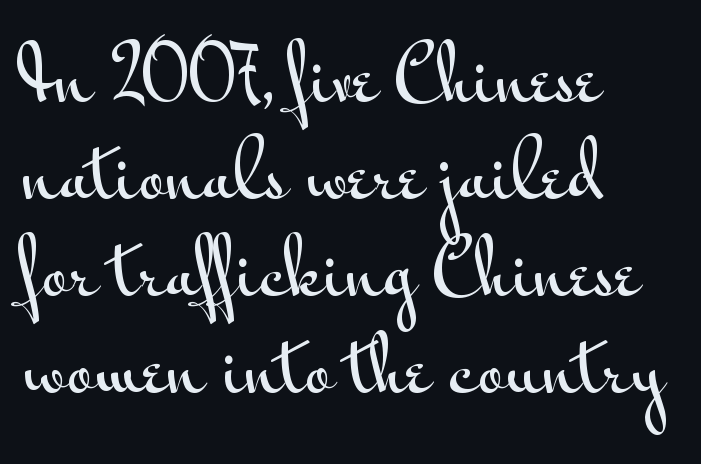
Q: Is the text italic (slanted)? A: Yes.
Q: Is the typeface a serif or a sans-serif typeface? A: Sans-serif.
Q: Is the text underlined? A: No.
Q: How is the paragraph aligned? A: Left-aligned.
Q: Is the spacing between letters normal or unusually wide? A: Normal.
Q: Is the spacing between lines tight, normal or loose? A: Normal.
Q: Width (condensed, normal, or wide)? A: Wide.
Q: Stroke contrast? A: Medium.
Q: x-height? A: Small.
Q: Monospaced? A: No.
